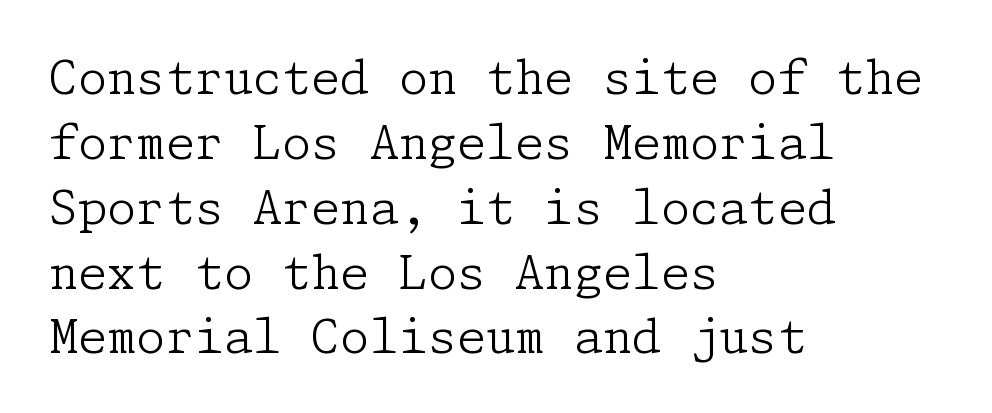
{"serif": "yes", "italic": "no", "bold": "no", "weight": "light", "width": "normal", "stroke_contrast": "low", "x_height": "medium", "underline": "no", "align": "left", "line_spacing": "normal", "line_spacing_ratio": 1.38, "letter_spacing": "normal", "letter_spacing_em": 0.0, "glyph_px": 47}
